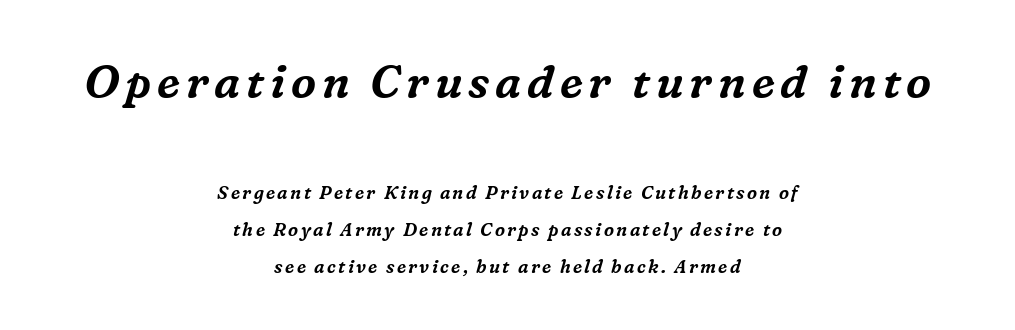
The image shows 45 px serif type, italic (leaning right); set centered, loose line spacing (2.06x), not underlined; the first (top) block is 2.5x larger; medium stroke contrast and a medium x-height.
